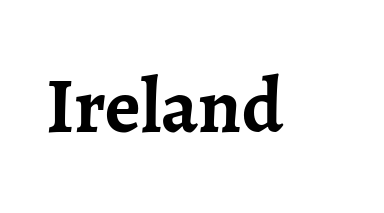
The image shows 77 px semibold serif type, upright; set normal letter spacing, not underlined; low stroke contrast and a medium x-height.
